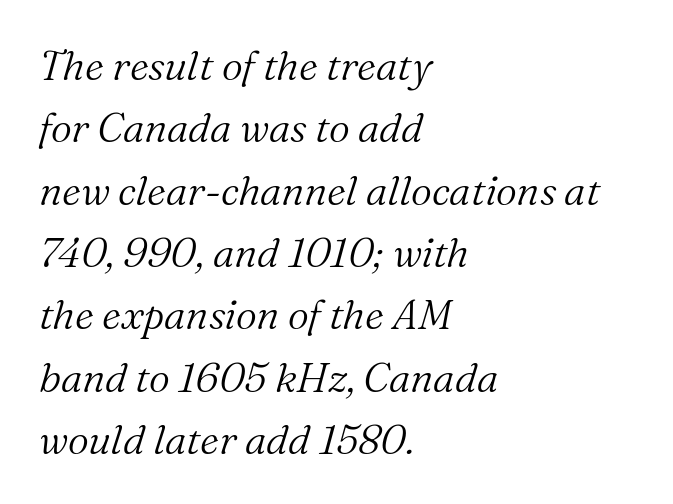
Q: Is the text bold? A: No.
Q: Is the text italic (slanted)? A: Yes, it leans right by about 16 degrees.
Q: Is the typeface a serif or a sans-serif typeface? A: Serif.
Q: Is the text underlined? A: No.
Q: How is the paragraph aligned? A: Left-aligned.
Q: Is the spacing between letters normal or unusually wide? A: Normal.
Q: Is the spacing between lines tight, normal or loose? A: Normal.
Q: Width (condensed, normal, or wide)? A: Normal.
Q: Stroke contrast? A: Medium.
Q: x-height? A: Medium.
Q: Monospaced? A: No.
